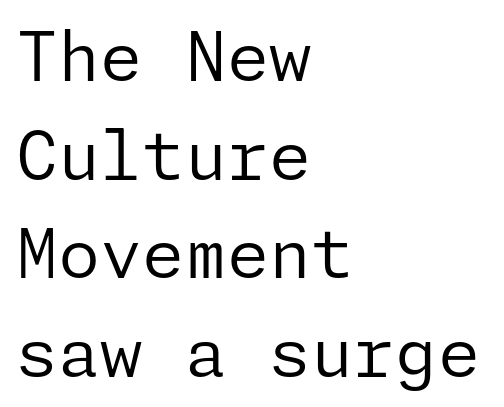
Spacing between characters is what you'd get straight out of the box. One-word summary of the alignment: left. The font is comparable to plain body text, perhaps lighter. A clean baseline with only descenders dipping below it. What kind of face is this? One without serifs — a sans.
